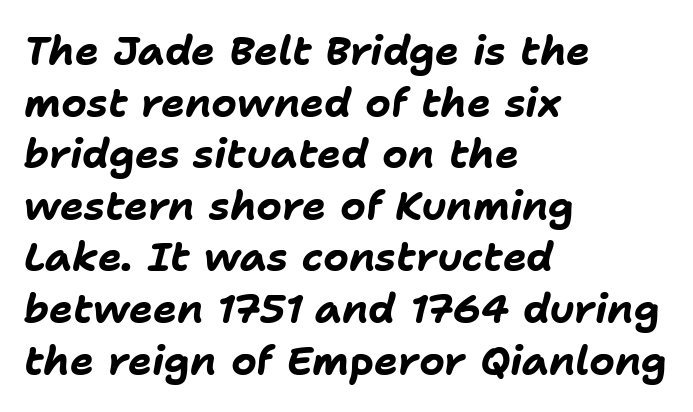
Nobody touched the tracking dial on this one. All the whitespace from short lines collects on the right. The rendering applies a slant to the glyphs. Decoration check: the copy has no underline. How would I describe the line gaps? Plain and ordinary. The typesetting leans heavy: a genuine bold.
